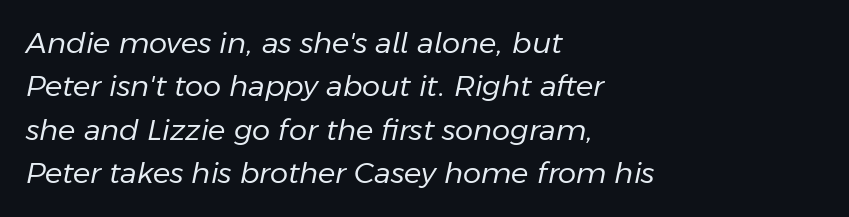
{"italic": "yes", "lean": "right", "slant_degrees": 11, "bold": "no", "weight": "regular", "width": "normal", "stroke_contrast": "low", "x_height": "medium", "monospaced": "no", "underline": "no", "align": "left", "line_spacing": "normal", "line_spacing_ratio": 1.5, "letter_spacing": "normal", "letter_spacing_em": 0.0, "glyph_px": 29}
